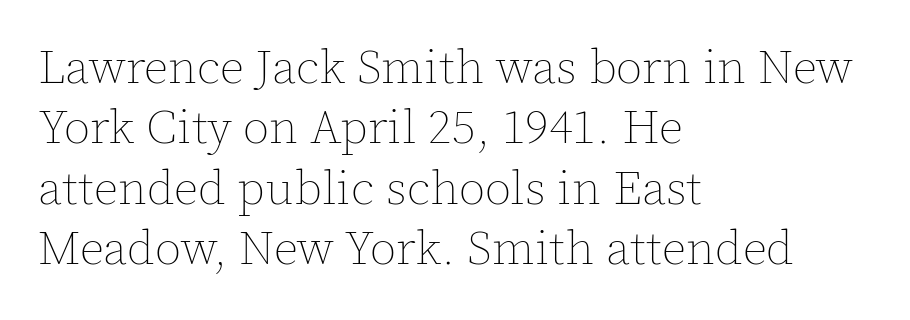
These lines stack with their left ends in a neat column. This is roman type, the default non-slanted kind. The lines sit at an ordinary, default distance from one another. Any mark beneath the type? The region is blank. The passage shown is not bold in any degree. Is this a fixed-width face? No — the glyphs have proportional, varying widths.
